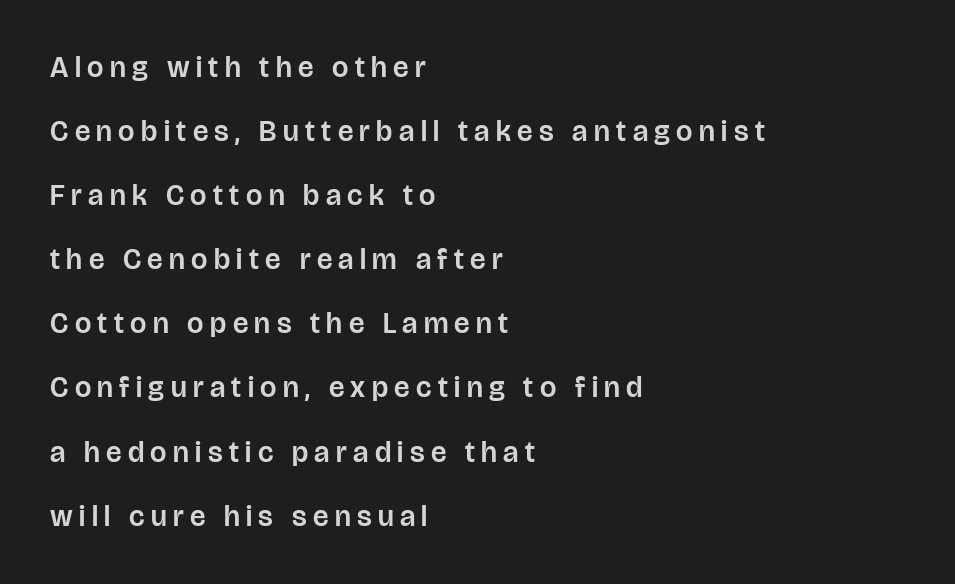
Q: Is the text italic (slanted)? A: No, it is upright.
Q: Is the typeface a serif or a sans-serif typeface? A: Sans-serif.
Q: Is the text underlined? A: No.
Q: How is the paragraph aligned? A: Left-aligned.
Q: Is the spacing between letters normal or unusually wide? A: Unusually wide.
Q: Is the spacing between lines tight, normal or loose? A: Loose.
Q: Width (condensed, normal, or wide)? A: Normal.
Q: Stroke contrast? A: Low.
Q: x-height? A: Large.
Q: Monospaced? A: No.
